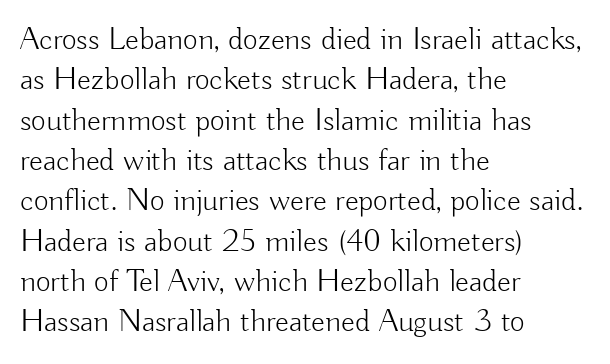
{"serif": "no", "italic": "no", "bold": "no", "weight": "light", "width": "normal", "stroke_contrast": "low", "x_height": "small", "monospaced": "no", "underline": "no", "align": "left", "line_spacing": "normal", "line_spacing_ratio": 1.26, "letter_spacing": "normal", "letter_spacing_em": 0.0, "glyph_px": 32}
